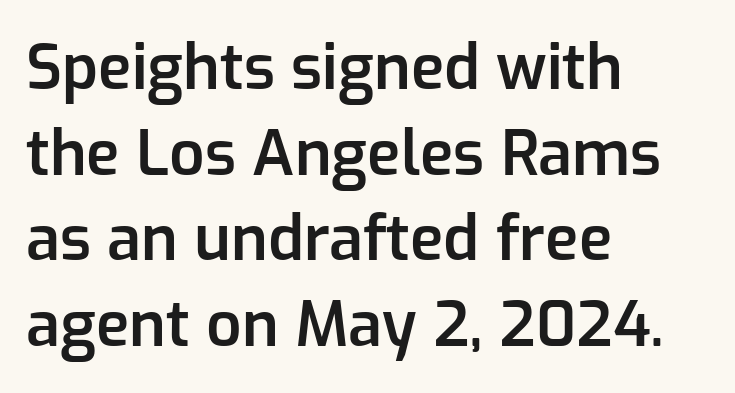
The image shows 62 px semibold sans-serif type, upright; set left-aligned, normal line spacing (1.38x), normal letter spacing, not underlined; low stroke contrast and a medium x-height.
